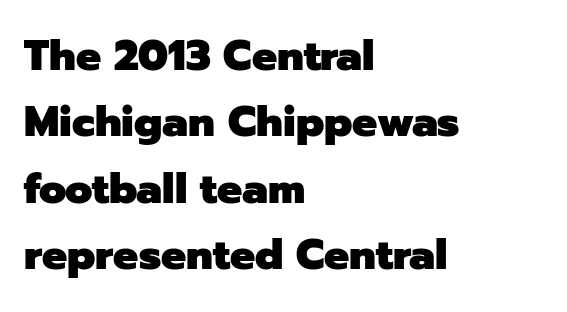
Q: Is the text bold? A: Yes.
Q: Is the text italic (slanted)? A: No, it is upright.
Q: Is the typeface a serif or a sans-serif typeface? A: Sans-serif.
Q: Is the text underlined? A: No.
Q: How is the paragraph aligned? A: Left-aligned.
Q: Is the spacing between letters normal or unusually wide? A: Normal.
Q: Is the spacing between lines tight, normal or loose? A: Normal.
Q: Width (condensed, normal, or wide)? A: Normal.
Q: Stroke contrast? A: Low.
Q: x-height? A: Medium.
Q: Monospaced? A: No.
